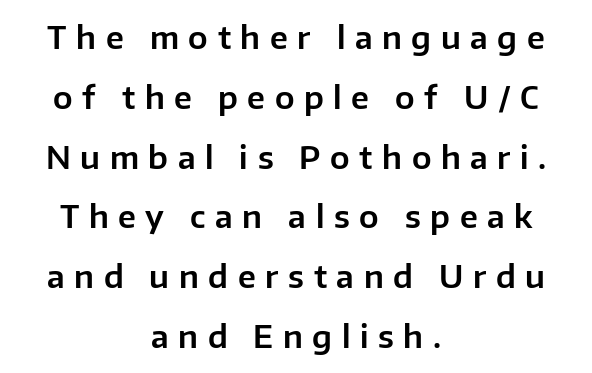
Unlike italic type, these characters show no tilt at all. Any mark beneath the type? The region is blank. The passage shown is typeset with a sans-serif family. The whitespace from short lines is split evenly between both sides. Spacing verdict: proportional, widths tailored to each character.
